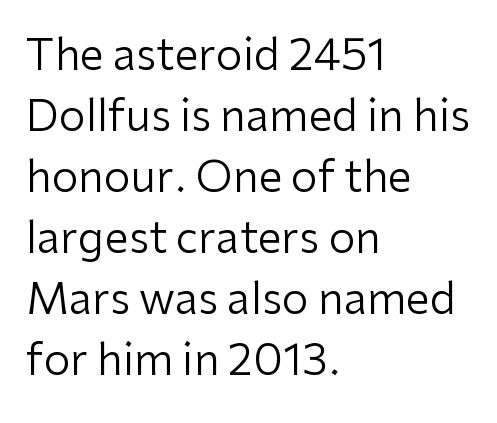
No extra tracking has been applied to these lines. All the whitespace from short lines collects on the right. Lines of text with bare space underneath. Letters have the restrained weight of plain body copy at most.
